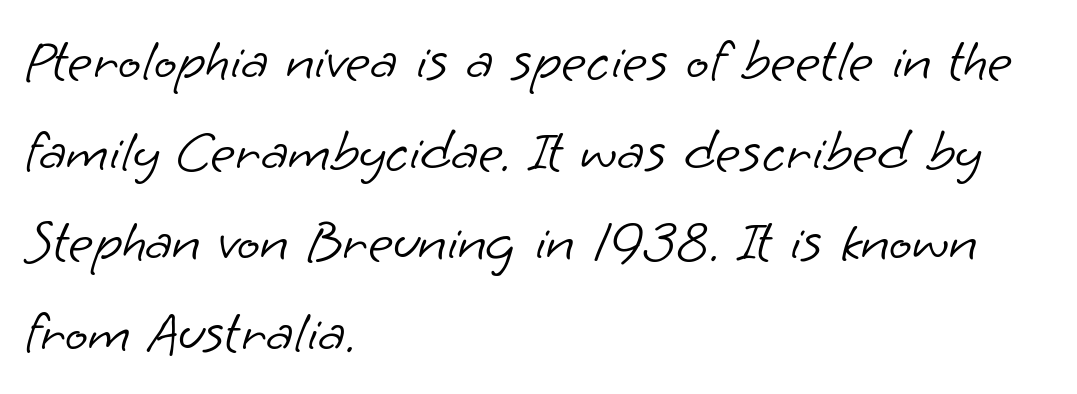
Q: Is the text bold? A: No.
Q: Is the typeface a serif or a sans-serif typeface? A: Sans-serif.
Q: Is the text underlined? A: No.
Q: How is the paragraph aligned? A: Left-aligned.
Q: Is the spacing between letters normal or unusually wide? A: Normal.
Q: Is the spacing between lines tight, normal or loose? A: Normal.
Q: Width (condensed, normal, or wide)? A: Normal.
Q: Stroke contrast? A: Low.
Q: x-height? A: Small.
Q: Monospaced? A: No.
